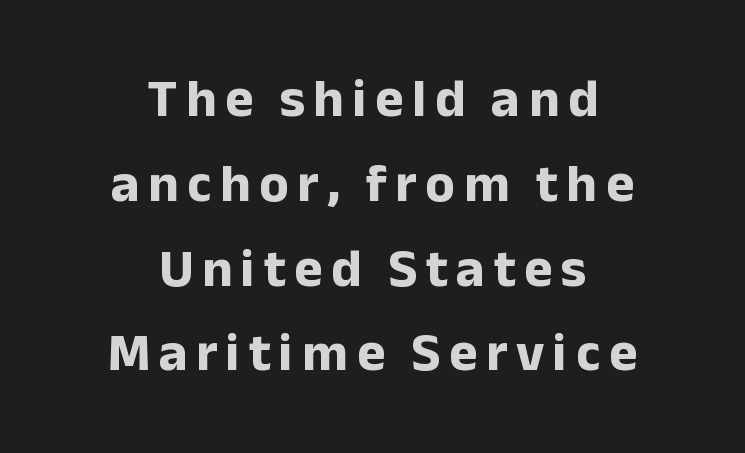
{"serif": "no", "italic": "no", "bold": "yes", "weight": "bold", "width": "normal", "stroke_contrast": "low", "x_height": "medium", "monospaced": "no", "underline": "no", "align": "center", "line_spacing": "normal", "line_spacing_ratio": 1.57, "glyph_px": 54}
